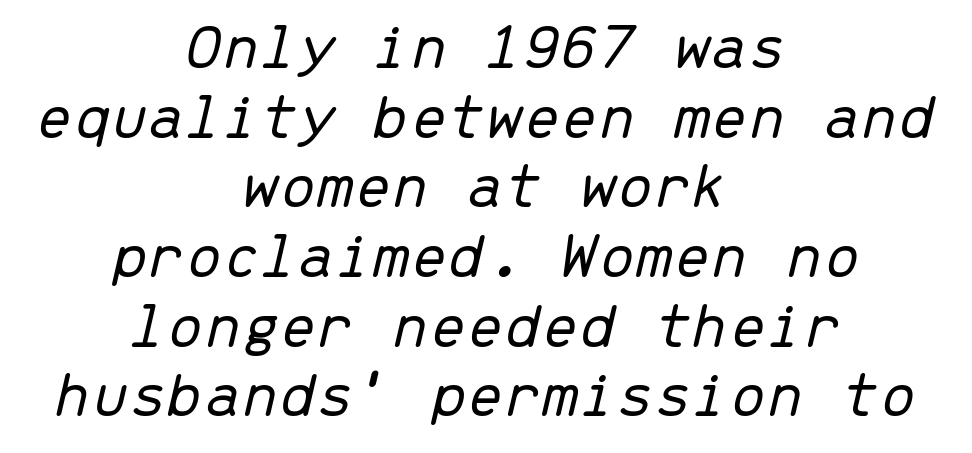
Stroke mass is kept to a normal reading level or below. Visually the block forms a symmetrical silhouette, jagged on both flanks. The gaps between neighbouring characters are ordinary and unremarkable. Think of a typewriter: that constant character pitch is what you see here. Students, observe: this is what under-led, compact text looks like. The glyphs are unaccompanied by any horizontal stroke below them.
